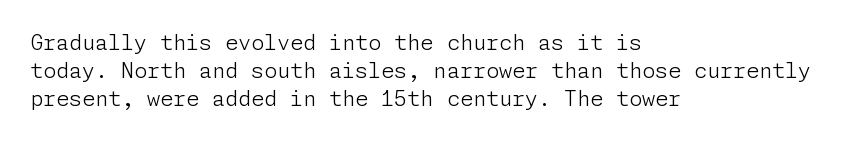
The paragraph has a hard left edge and a soft right edge. Rows of type keep a routine distance in the vertical direction. The letters sit at their default tracking, neither squeezed nor spread. Posture: vertical.
